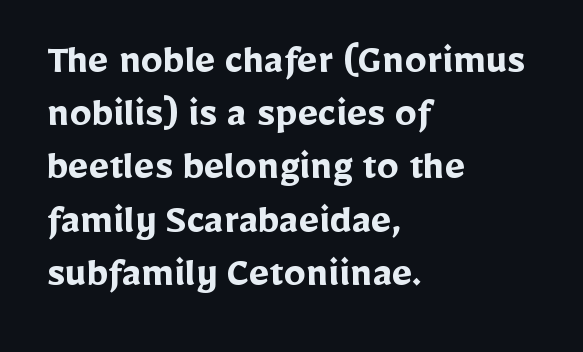
The image shows 44 px semibold sans-serif type, upright; set left-aligned, line spacing 1.21x, normal letter spacing, not underlined; low stroke contrast and a medium x-height.
